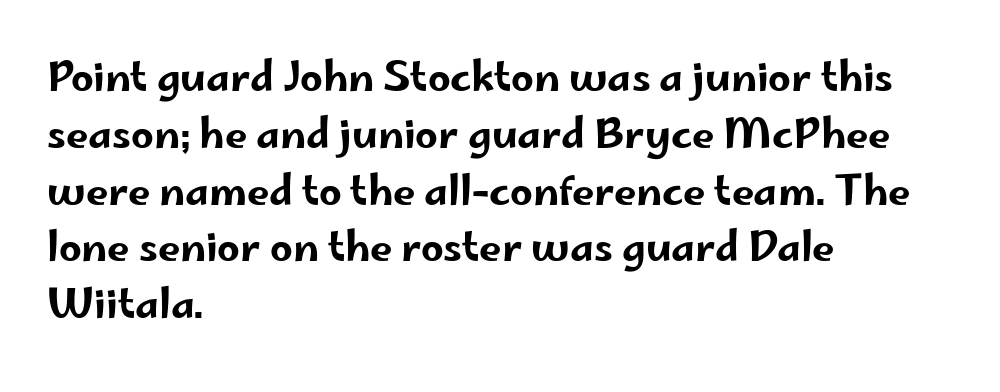
The image shows 40 px wide sans-serif type, upright; set left-aligned, normal line spacing (1.42x), normal letter spacing, not underlined; low stroke contrast and a small x-height.
